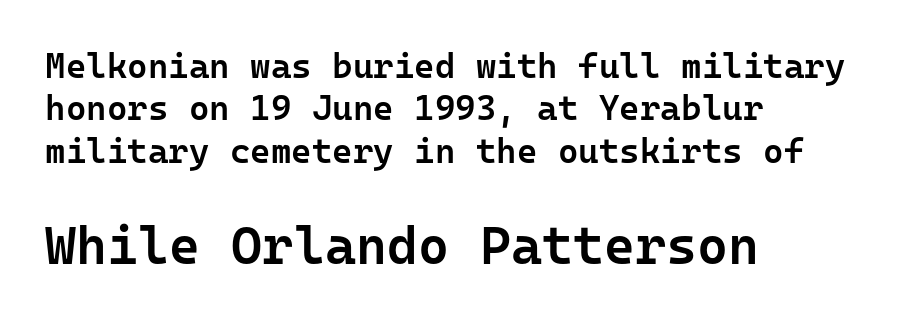
Character size in the trailing block exceeds that of the leading block. Lines of text with bare space underneath. Between one letter and the next there's only the usual sliver of space. Heft: intermediate — a semibold.
